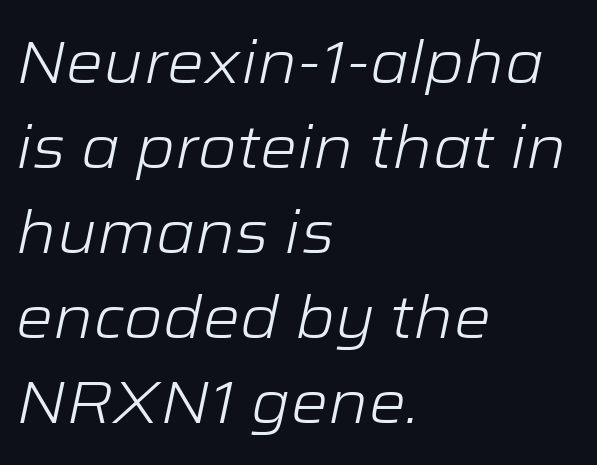
The image shows 59 px light, wide type, italic (leaning right); set left-aligned, normal line spacing (1.44x), normal letter spacing, not underlined; low stroke contrast and a medium x-height.
